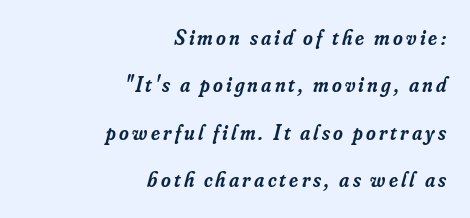
{"italic": "yes", "lean": "right", "slant_degrees": 16, "bold": "semi", "underline": "no", "align": "right", "line_spacing": "loose", "line_spacing_ratio": 2.26, "glyph_px": 21}
